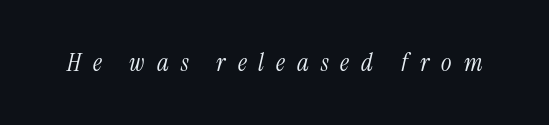
Q: Is the text bold? A: No.
Q: Is the text italic (slanted)? A: Yes, it leans right by about 13 degrees.
Q: Is the text underlined? A: No.
Q: Is the spacing between letters normal or unusually wide? A: Unusually wide.
